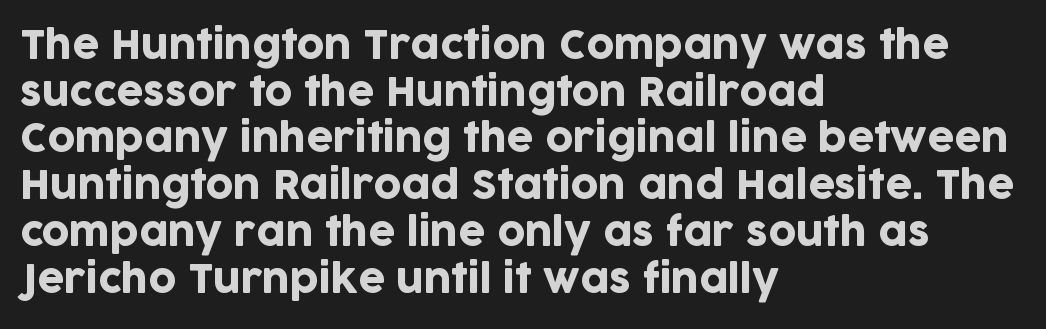
These lines keep a tight, regular rhythm from letter to letter. Spacing verdict: proportional, widths tailored to each character. Line beginnings align vertically; line endings do not. The lettering stays uniformly vertical, giving the passage a roman look.
